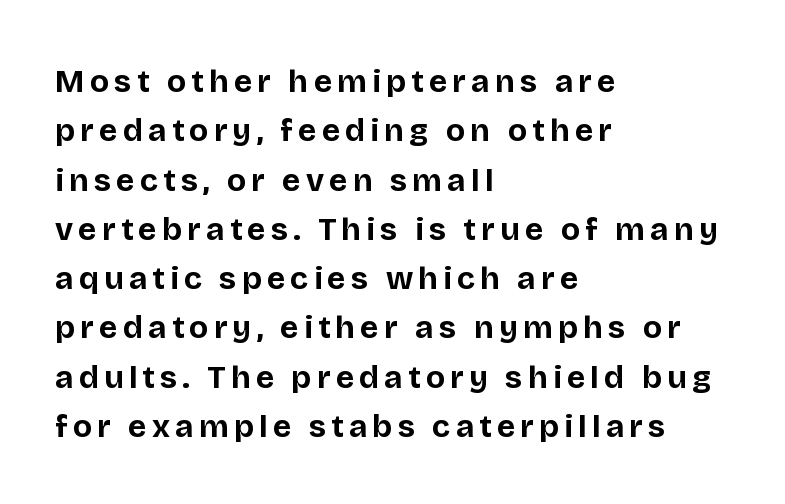
{"serif": "no", "italic": "no", "bold": "yes", "weight": "bold", "width": "normal", "stroke_contrast": "low", "x_height": "large", "monospaced": "no", "underline": "no", "align": "left", "line_spacing": "normal", "line_spacing_ratio": 1.54, "glyph_px": 32}
